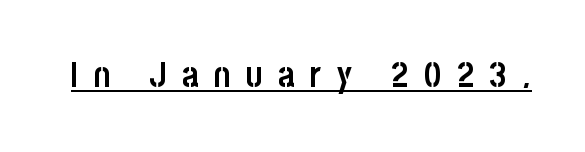
The image shows 35 px semibold, condensed sans-serif type, upright; set unusually wide letter spacing (+0.44 em), underlined; low stroke contrast and a large x-height.
